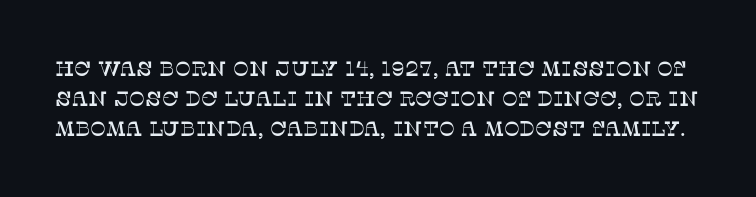
Glyph-to-glyph distance matches everyday printed text. Beneath every word, the page is bare. A typesetter would mark this as roman, not italic. The leading is moderate, giving the passage an even texture.
